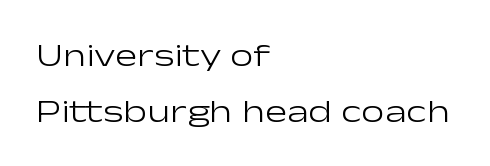
The image shows 33 px light, wide sans-serif type, upright; set left-aligned, normal line spacing (1.7x), normal letter spacing, not underlined; low stroke contrast and a medium x-height.
